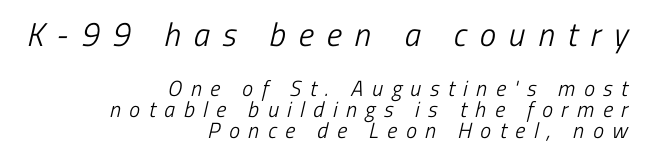
The image shows 33 px light, condensed sans-serif type; set right-aligned, tight line spacing (0.96x), unusually wide letter spacing (+0.39 em), not underlined; the first (top) block is 1.5x larger; low stroke contrast and a medium x-height.
